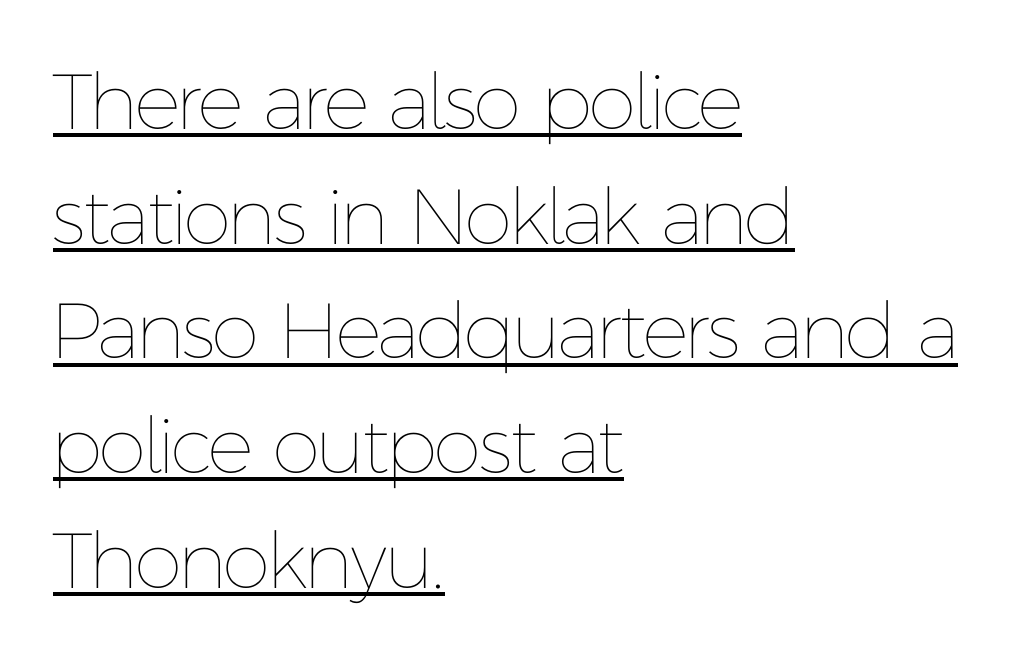
{"italic": "no", "bold": "no", "weight": "thin", "width": "normal", "stroke_contrast": "low", "x_height": "medium", "monospaced": "no", "underline": "yes", "align": "left", "line_spacing": "normal", "line_spacing_ratio": 1.47, "letter_spacing": "normal", "letter_spacing_em": 0.0, "glyph_px": 78}
